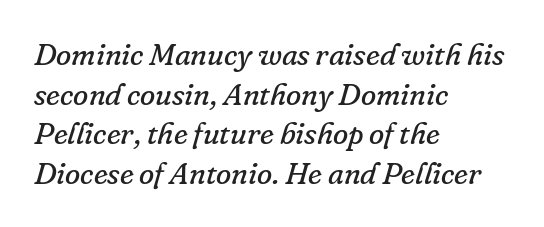
Stems here are at most as thick as an everyday book face. Words appear dense and cohesive because spacing is normal. Character widths vary here, with narrow letters taking less room than wide ones. Slant detected: the letters are inclined. Caption: multi-line text, flush left, ragged right.
